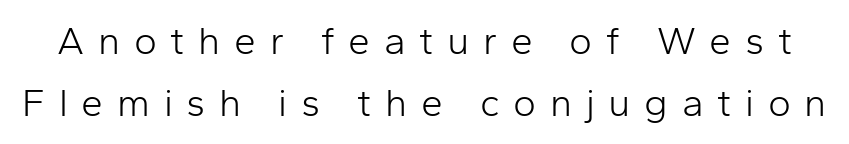
Nothing sits at the stroke ends, so this counts as sans-serif. No italicization has been applied; the sample stays upright. The letters advance in unequal steps, a hallmark of proportional type. The characters are drawn with everyday or finer stroke widths. Caption: expanded tracking, letters set apart. Quick note: interline space is typical.
